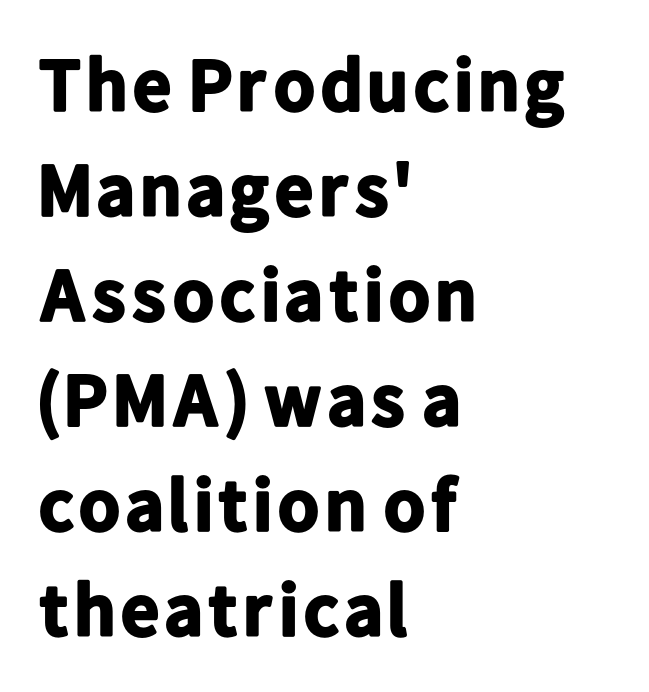
{"serif": "no", "italic": "no", "bold": "yes", "weight": "bold", "width": "normal", "stroke_contrast": "low", "x_height": "medium", "monospaced": "no", "underline": "no", "align": "left", "line_spacing": "normal", "line_spacing_ratio": 1.4, "letter_spacing": "normal", "letter_spacing_em": 0.0, "glyph_px": 75}
